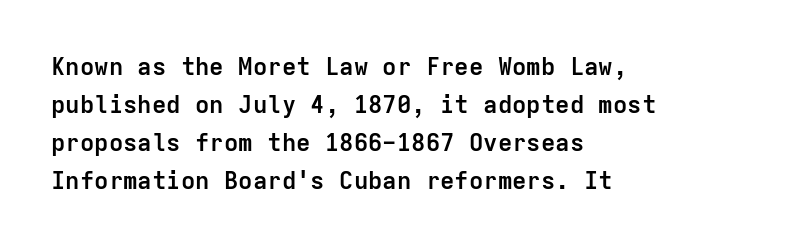
Q: Is the text bold? A: Yes.
Q: Is the text italic (slanted)? A: No, it is upright.
Q: Is the text underlined? A: No.
Q: How is the paragraph aligned? A: Left-aligned.
Q: Is the spacing between letters normal or unusually wide? A: Normal.
Q: Is the spacing between lines tight, normal or loose? A: Normal.
